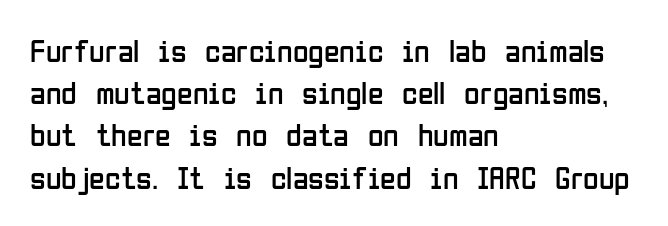
This is not heavy type; no bold has been used. Proportional: the letters do not fall into vertical columns. The space between consecutive lines is moderate. The rendering shows plain stroke endings on the letterforms — a sans-serif design. Nope, not italic — everything's standing straight.
